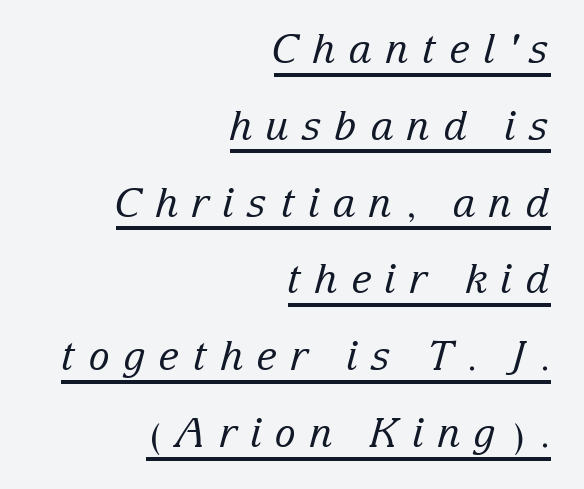
The image shows 40 px regular-weight serif type, italic (leaning right); set right-aligned, loose line spacing (1.92x), unusually wide letter spacing (+0.33 em), underlined; low stroke contrast and a medium x-height.
